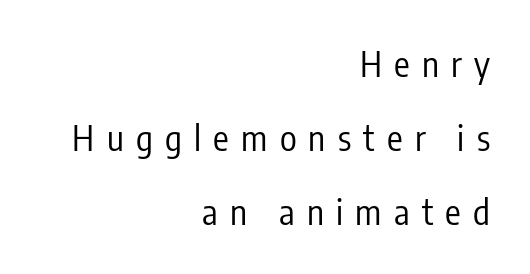
This is roman type, the default non-slanted kind. If you measured baseline to baseline, you'd find a long distance. Are there feet on the stems? There aren't — it's a sans. Check the space under the baseline: it is left empty. Does the copy run flush right? Yes — the right margin is perfectly even. Weight: in the light-to-regular range.
